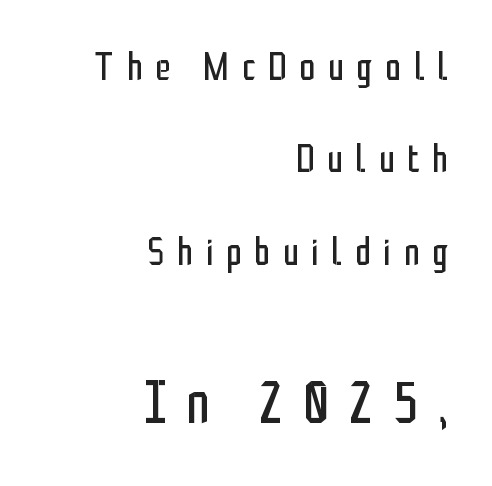
The image shows 60 px regular-weight, condensed sans-serif type, upright; set right-aligned, loose line spacing (2.31x), unusually wide letter spacing (+0.32 em), not underlined; the second (bottom) block is 1.5x larger; low stroke contrast and a medium x-height.
